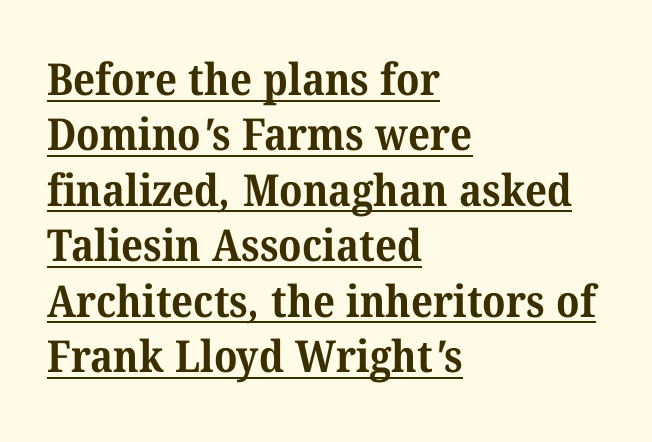
{"serif": "yes", "bold": "yes", "weight": "bold", "width": "normal", "stroke_contrast": "medium", "x_height": "medium", "monospaced": "no", "underline": "yes", "align": "left", "line_spacing": "normal", "line_spacing_ratio": 1.26, "letter_spacing": "normal", "letter_spacing_em": 0.0, "glyph_px": 44}
